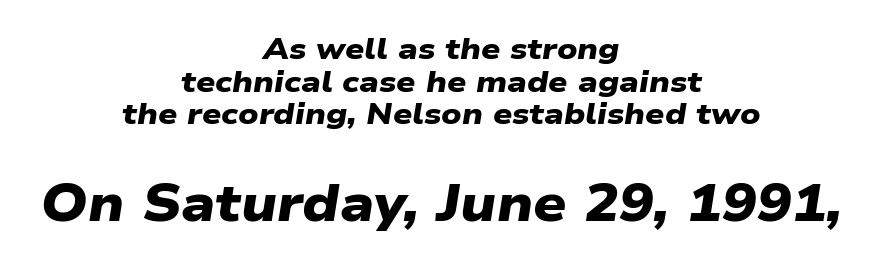
Q: Is the text bold? A: Yes.
Q: Is the typeface a serif or a sans-serif typeface? A: Sans-serif.
Q: Is the text underlined? A: No.
Q: How is the paragraph aligned? A: Centered.
Q: Is the spacing between letters normal or unusually wide? A: Normal.
Q: Is the spacing between lines tight, normal or loose? A: Tight.
Q: Which block of text is set in a larger size, the first (top) or the second (bottom)? A: The second (bottom) one.
Q: Width (condensed, normal, or wide)? A: Wide.
Q: Stroke contrast? A: Low.
Q: x-height? A: Medium.
Q: Monospaced? A: No.
